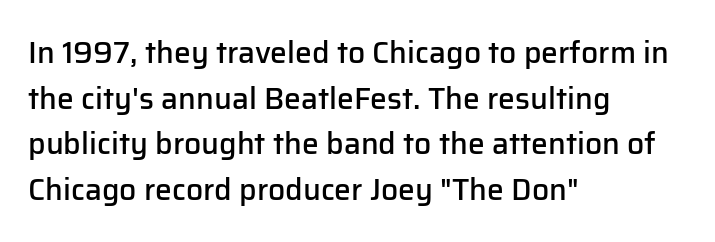
The image shows 30 px semibold sans-serif type, upright; set left-aligned, normal line spacing (1.52x), normal letter spacing, not underlined; low stroke contrast and a medium x-height.
